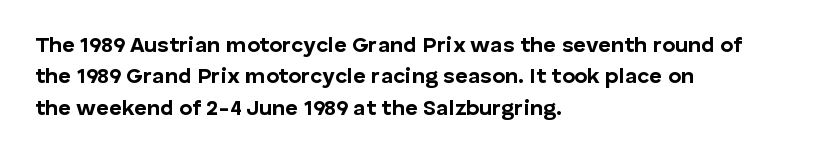
Q: Is the text bold? A: Yes.
Q: Is the text italic (slanted)? A: No, it is upright.
Q: Is the text underlined? A: No.
Q: How is the paragraph aligned? A: Left-aligned.
Q: Is the spacing between letters normal or unusually wide? A: Normal.
Q: Is the spacing between lines tight, normal or loose? A: Normal.
